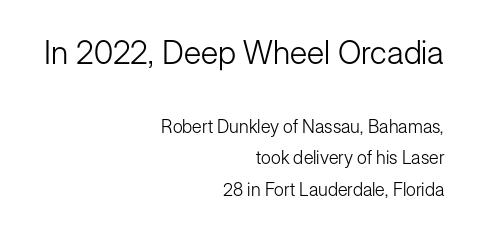
The image shows 32 px light sans-serif type, upright; set right-aligned, line spacing 1.75x, normal letter spacing, not underlined; the first (top) block is 1.78x larger; low stroke contrast and a medium x-height.
